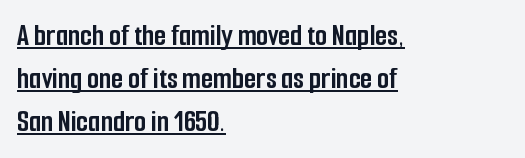
The font family rendered here belongs to the sans-serif group. Is there any slant? The stems are plumb. Each letter keeps its own natural width here, so spacing adapts to shape. This sample carries an underscore along the baseline area. How heavy is the stroke? Heavy — this is a bold.
